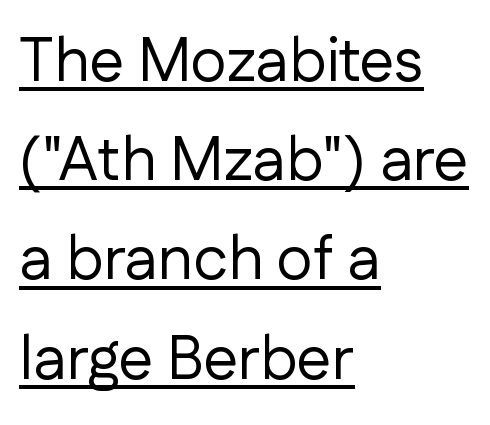
The image shows 62 px regular-weight sans-serif type, upright; set left-aligned, normal line spacing (1.6x), normal letter spacing, underlined; low stroke contrast and a medium x-height.
